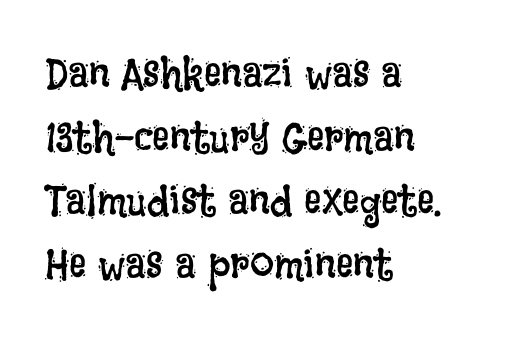
Q: Is the text bold? A: No.
Q: Is the text italic (slanted)? A: No, it is upright.
Q: Is the text underlined? A: No.
Q: How is the paragraph aligned? A: Left-aligned.
Q: Is the spacing between letters normal or unusually wide? A: Normal.
Q: Is the spacing between lines tight, normal or loose? A: Normal.
Q: Width (condensed, normal, or wide)? A: Condensed.
Q: Stroke contrast? A: Low.
Q: x-height? A: Large.
Q: Monospaced? A: No.
